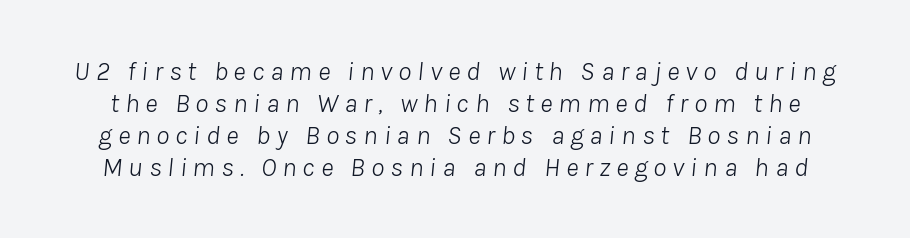
The image shows 27 px text type, italic (leaning right); set line spacing 1.18x, unusually wide letter spacing (+0.22 em), not underlined.
